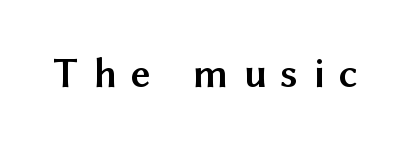
The image shows 43 px semibold sans-serif type, upright; set unusually wide letter spacing (+0.36 em), not underlined; medium stroke contrast and a medium x-height.
